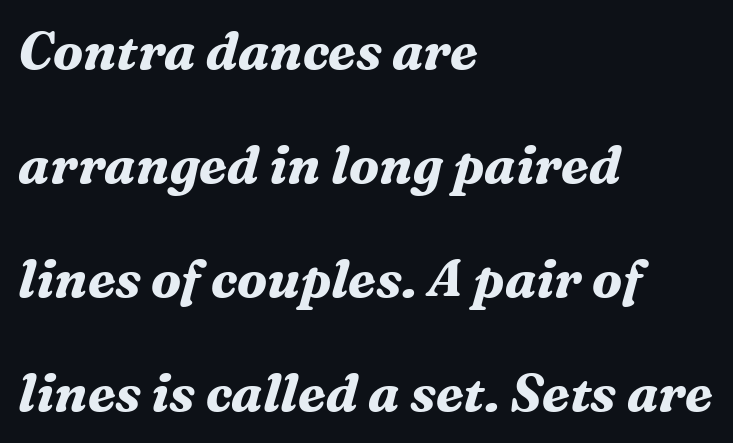
Q: Is the text bold? A: Yes.
Q: Is the text italic (slanted)? A: Yes, it leans right by about 16 degrees.
Q: Is the typeface a serif or a sans-serif typeface? A: Serif.
Q: Is the text underlined? A: No.
Q: How is the paragraph aligned? A: Left-aligned.
Q: Is the spacing between letters normal or unusually wide? A: Normal.
Q: Is the spacing between lines tight, normal or loose? A: Loose.
Q: Width (condensed, normal, or wide)? A: Normal.
Q: Stroke contrast? A: Medium.
Q: x-height? A: Medium.
Q: Monospaced? A: No.
